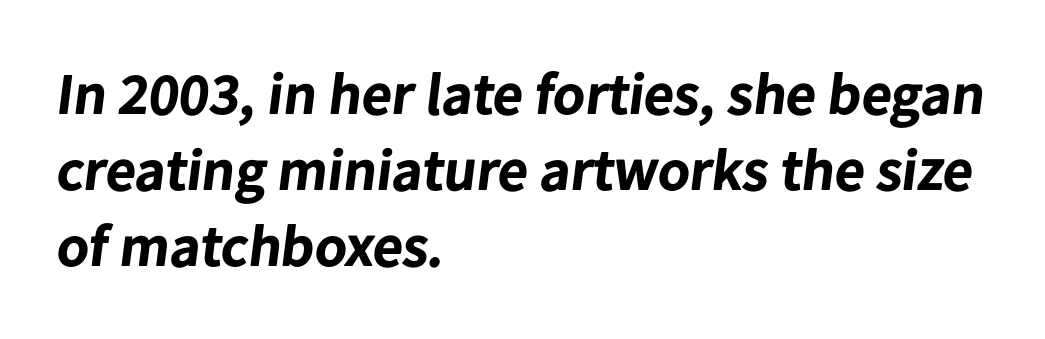
Students, observe: this is what conventionally led text looks like. Teacher's note: observe the even left margin — that is flush-left alignment. Are there feet on the stems? There aren't — it's a sans. The face used here is rendered with its standard letterfit.
